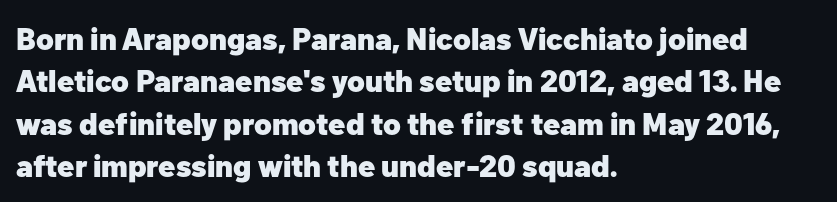
Q: Is the text bold? A: Yes.
Q: Is the text italic (slanted)? A: No, it is upright.
Q: Is the typeface a serif or a sans-serif typeface? A: Sans-serif.
Q: Is the text underlined? A: No.
Q: How is the paragraph aligned? A: Left-aligned.
Q: Is the spacing between letters normal or unusually wide? A: Normal.
Q: Is the spacing between lines tight, normal or loose? A: Normal.
Q: Width (condensed, normal, or wide)? A: Normal.
Q: Stroke contrast? A: Low.
Q: x-height? A: Medium.
Q: Monospaced? A: No.
